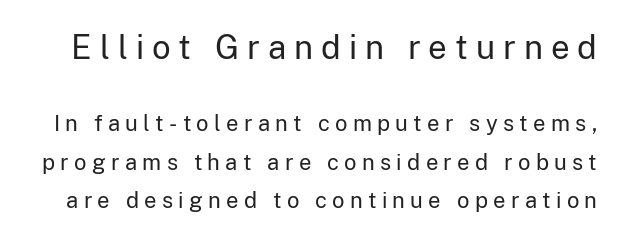
Q: Is the text bold? A: No.
Q: Is the text italic (slanted)? A: No, it is upright.
Q: Is the typeface a serif or a sans-serif typeface? A: Sans-serif.
Q: Is the text underlined? A: No.
Q: Is the spacing between letters normal or unusually wide? A: Unusually wide.
Q: Which block of text is set in a larger size, the first (top) or the second (bottom)? A: The first (top) one.
Q: Width (condensed, normal, or wide)? A: Normal.
Q: Stroke contrast? A: Low.
Q: x-height? A: Medium.
Q: Monospaced? A: No.
